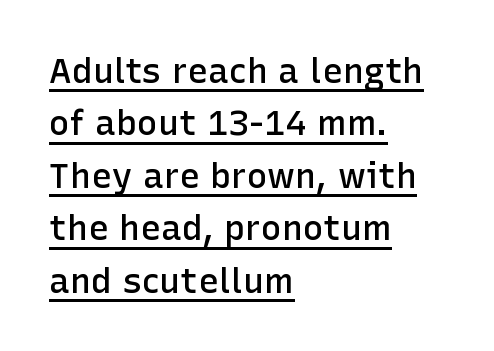
You could call the tracking neutral — neither tight nor loose. Look at the bottom of the vertical strokes: they stop flat, with no serifs. Evenly set lines give the paragraph a standard silhouette. The letters are semibold — heavier than regular but short of a full bold. The letters advance in unequal steps, a hallmark of proportional type.
